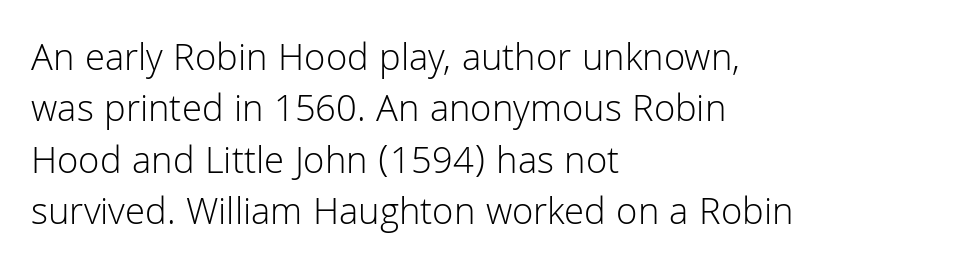
The image shows 39 px light sans-serif type, upright; set left-aligned, normal line spacing (1.32x), normal letter spacing, not underlined; low stroke contrast and a medium x-height.
